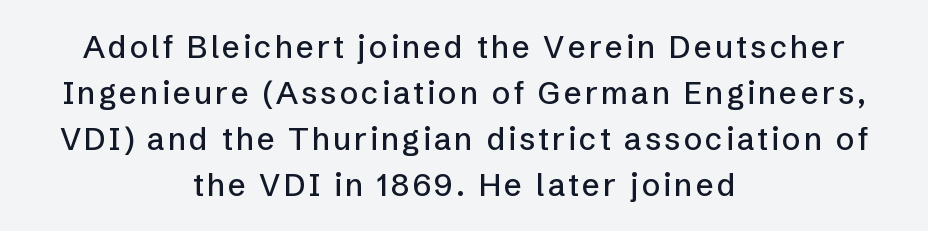
The image shows 31 px sans-serif type, upright; set centered, normal line spacing (1.48x), not underlined; low stroke contrast and a medium x-height.
